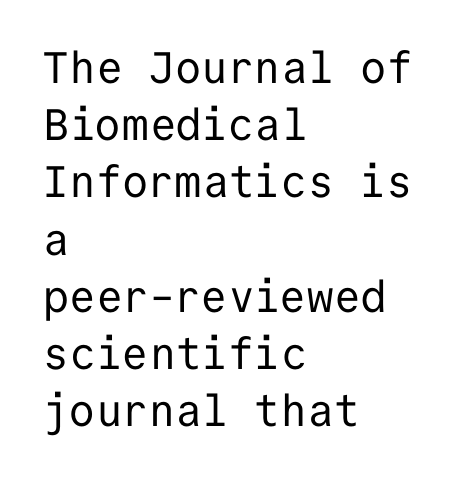
{"serif": "no", "italic": "no", "bold": "no", "weight": "regular", "width": "normal", "stroke_contrast": "low", "x_height": "medium", "monospaced": "yes", "underline": "no", "align": "left", "line_spacing": "normal", "line_spacing_ratio": 1.3, "letter_spacing": "normal", "letter_spacing_em": 0.0, "glyph_px": 44}
